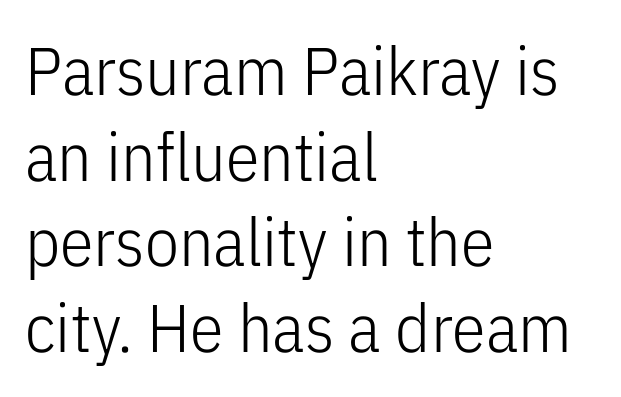
The image shows 68 px light, condensed sans-serif type, upright; set left-aligned, normal line spacing (1.26x), normal letter spacing, not underlined; low stroke contrast and a medium x-height.
